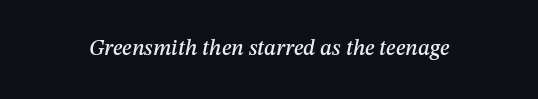
The specimen omits any rule beneath the text block's lines. Italic: yes, the glyphs are oblique. Compared with typical body copy, the letter spacing here is the same.
